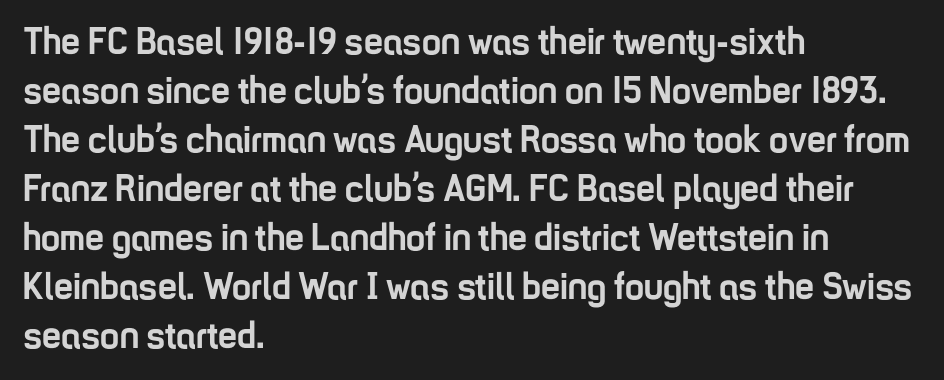
Q: Is the text bold? A: Yes.
Q: Is the text italic (slanted)? A: No, it is upright.
Q: Is the typeface a serif or a sans-serif typeface? A: Sans-serif.
Q: Is the text underlined? A: No.
Q: How is the paragraph aligned? A: Left-aligned.
Q: Is the spacing between letters normal or unusually wide? A: Normal.
Q: Is the spacing between lines tight, normal or loose? A: Normal.
Q: Width (condensed, normal, or wide)? A: Condensed.
Q: Stroke contrast? A: Low.
Q: x-height? A: Medium.
Q: Monospaced? A: No.
